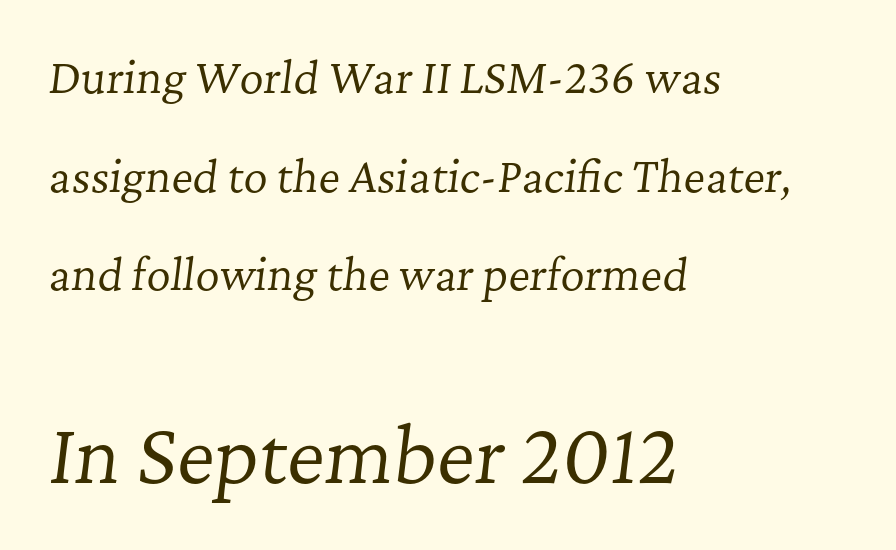
{"serif": "yes", "italic": "yes", "lean": "right", "slant_degrees": 7, "bold": "no", "weight": "regular", "width": "normal", "stroke_contrast": "low", "x_height": "medium", "monospaced": "no", "underline": "no", "align": "left", "line_spacing": "loose", "line_spacing_ratio": 2.35, "letter_spacing": "normal", "letter_spacing_em": 0.0, "larger_block": "second", "size_ratio": 1.76, "glyph_px": 74}
